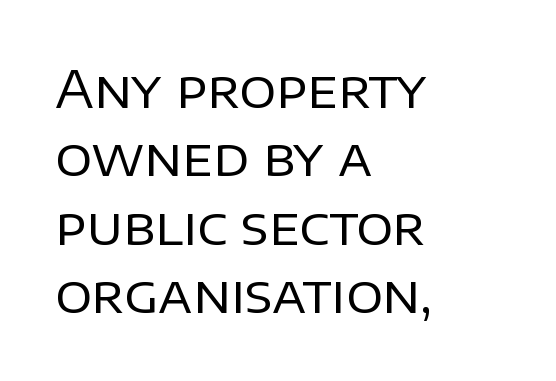
Q: Is the text bold? A: No.
Q: Is the text italic (slanted)? A: No, it is upright.
Q: Is the typeface a serif or a sans-serif typeface? A: Sans-serif.
Q: Is the text underlined? A: No.
Q: How is the paragraph aligned? A: Left-aligned.
Q: Is the spacing between letters normal or unusually wide? A: Normal.
Q: Is the spacing between lines tight, normal or loose? A: Normal.
Q: Width (condensed, normal, or wide)? A: Normal.
Q: Stroke contrast? A: Low.
Q: x-height? A: Large.
Q: Monospaced? A: No.
